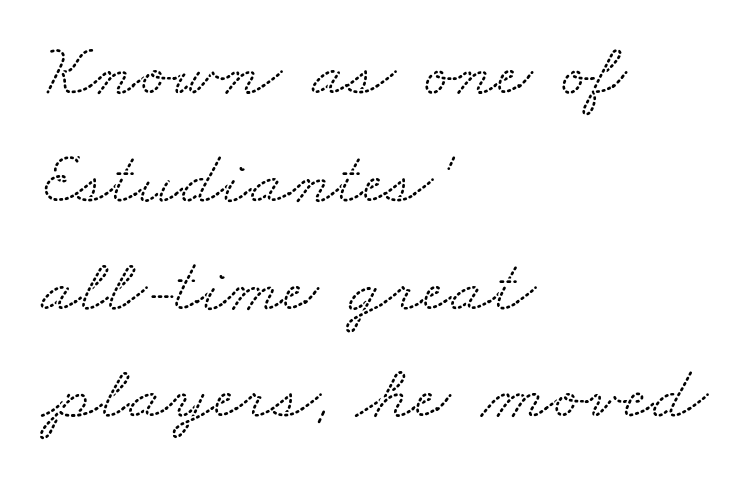
Q: Is the text underlined? A: No.
Q: How is the paragraph aligned? A: Left-aligned.
Q: Is the spacing between letters normal or unusually wide? A: Normal.
Q: Is the spacing between lines tight, normal or loose? A: Normal.
Q: Width (condensed, normal, or wide)? A: Wide.
Q: Stroke contrast? A: Low.
Q: x-height? A: Small.
Q: Monospaced? A: No.
